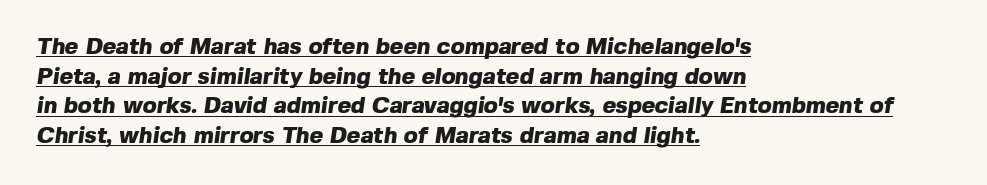
The compositor pushed each line to the left boundary. The string is rendered with underlining switched on. Each word holds together tightly as a unit, with standard inter-letter gaps. A dark, heavy texture on the line: the type is bold. Line spacing here is normal.
